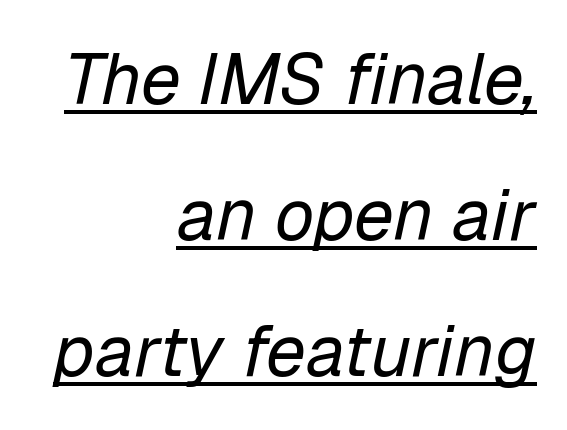
{"italic": "yes", "lean": "right", "slant_degrees": 12, "bold": "no", "weight": "regular", "width": "normal", "stroke_contrast": "low", "x_height": "medium", "monospaced": "no", "underline": "yes", "align": "right", "line_spacing_ratio": 1.89, "letter_spacing": "normal", "letter_spacing_em": 0.0, "glyph_px": 72}
